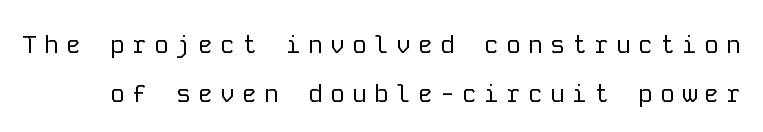
The image shows 25 px text type, upright; set loose line spacing (1.95x), unusually wide letter spacing (+0.28 em), not underlined.
